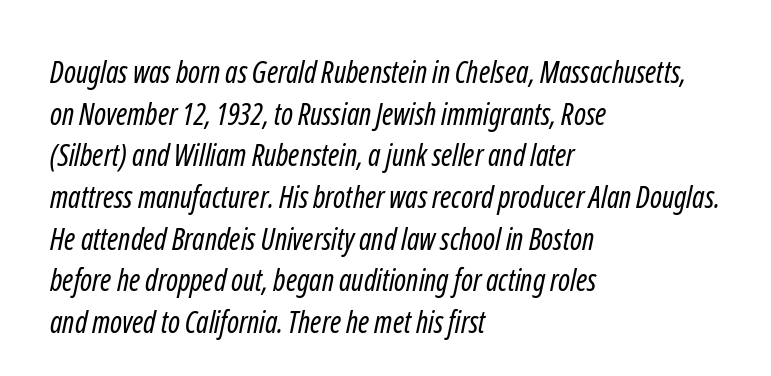
The passage shown stacks its lines at a standard gap. Is this a fixed-width face? No — the glyphs have proportional, varying widths. A bare baseline throughout the passage. This reads as an unemphasized weight, regular at the heaviest. The face used here is a sans, in the tradition of grotesques and geometrics.
